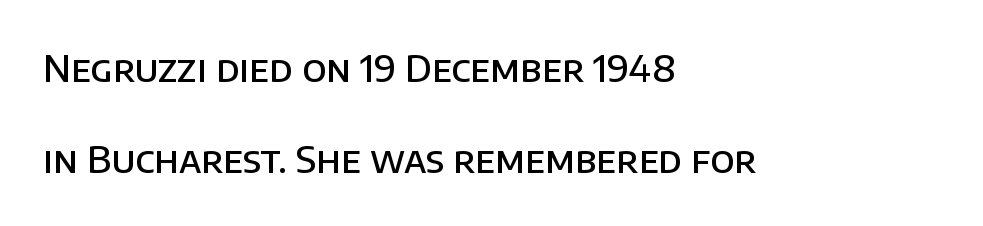
{"serif": "no", "italic": "no", "bold": "semi", "weight": "semibold", "width": "normal", "stroke_contrast": "low", "x_height": "large", "monospaced": "no", "underline": "no", "align": "left", "line_spacing": "loose", "line_spacing_ratio": 2.46, "letter_spacing": "normal", "letter_spacing_em": 0.0, "glyph_px": 37}
